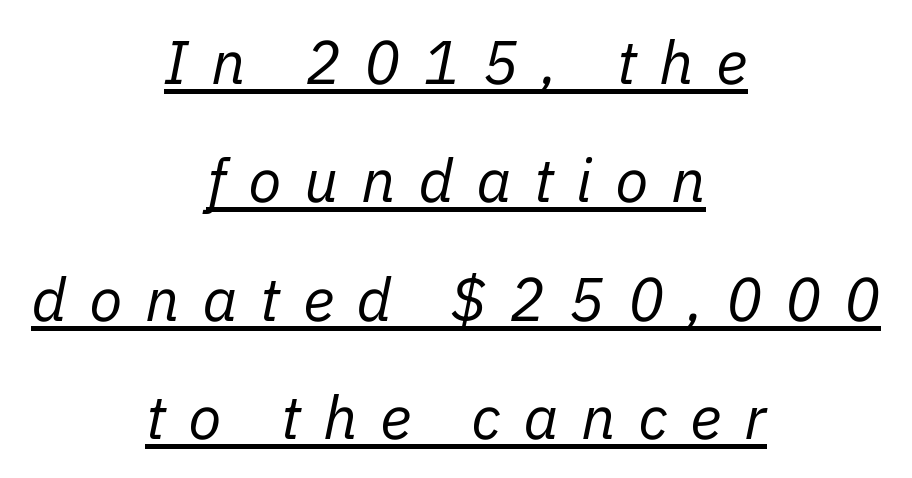
{"italic": "yes", "lean": "right", "slant_degrees": 11, "bold": "no", "weight": "regular", "width": "normal", "stroke_contrast": "low", "x_height": "medium", "monospaced": "no", "underline": "yes", "align": "center", "line_spacing": "loose", "line_spacing_ratio": 1.94, "letter_spacing": "wide", "letter_spacing_em": 0.37, "glyph_px": 61}
